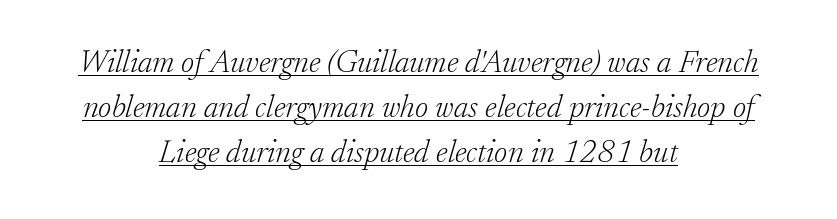
Q: Is the text bold? A: No.
Q: Is the text italic (slanted)? A: Yes, it leans right by about 17 degrees.
Q: Is the typeface a serif or a sans-serif typeface? A: Serif.
Q: Is the text underlined? A: Yes.
Q: How is the paragraph aligned? A: Centered.
Q: Is the spacing between letters normal or unusually wide? A: Normal.
Q: Is the spacing between lines tight, normal or loose? A: Normal.
Q: Width (condensed, normal, or wide)? A: Normal.
Q: Stroke contrast? A: Low.
Q: x-height? A: Small.
Q: Monospaced? A: No.
